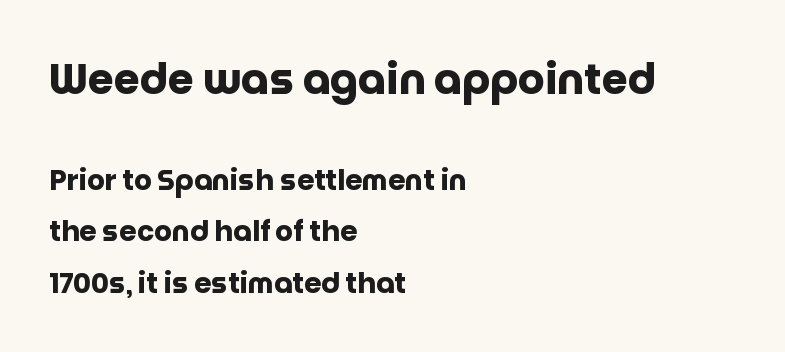
The image shows 42 px heavy sans-serif type, upright; set left-aligned, line spacing 1.84x, normal letter spacing, not underlined; the first (top) block is 1.5x larger; low stroke contrast and a large x-height.
